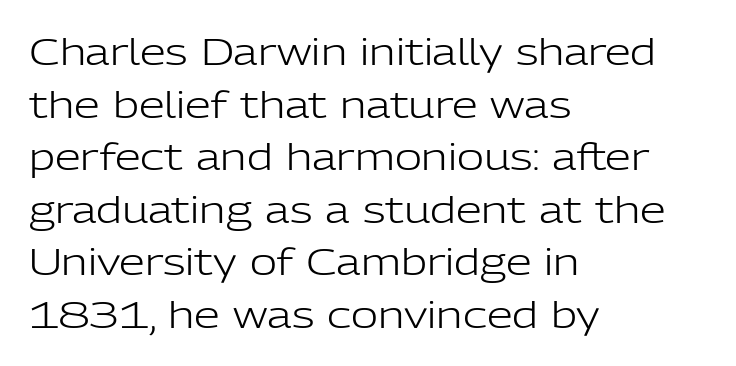
{"serif": "no", "italic": "no", "bold": "no", "weight": "light", "width": "normal", "stroke_contrast": "low", "x_height": "medium", "monospaced": "no", "underline": "no", "align": "left", "line_spacing": "normal", "line_spacing_ratio": 1.42, "letter_spacing": "normal", "letter_spacing_em": 0.0, "glyph_px": 37}
